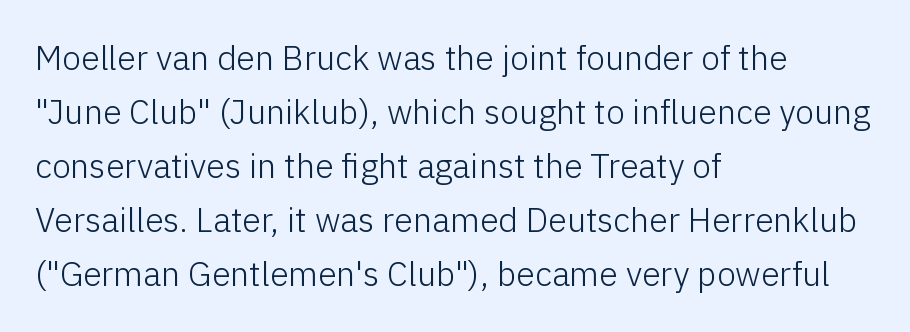
The image shows 34 px light sans-serif type, upright; set left-aligned, normal line spacing (1.59x), normal letter spacing, not underlined; low stroke contrast and a medium x-height.
